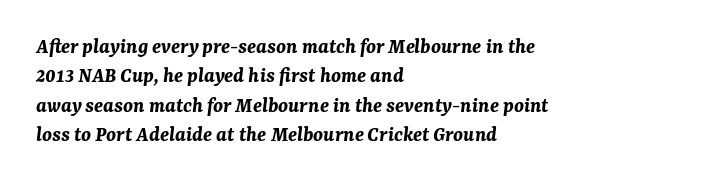
The line-height multiplier appears to be the usual default. Just letters on the line, the space beneath them empty. The ragged edge is on the right, which tells us the setting is flush left. Spacing between characters is what you'd get straight out of the box. Heft: maximum for text — a bold. The passage shown leans; its letterforms are oblique.
